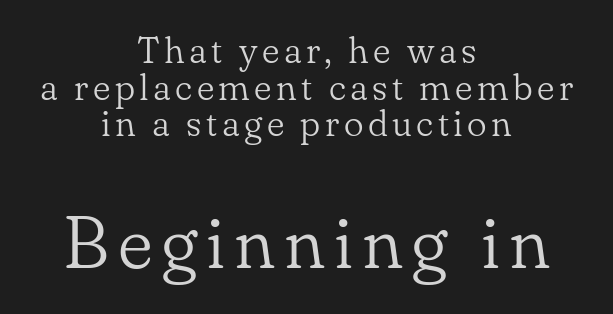
The image shows 74 px light serif type, upright; set centered, tight line spacing (0.99x), not underlined; the second (bottom) block is 2.0x larger; low stroke contrast and a small x-height.
